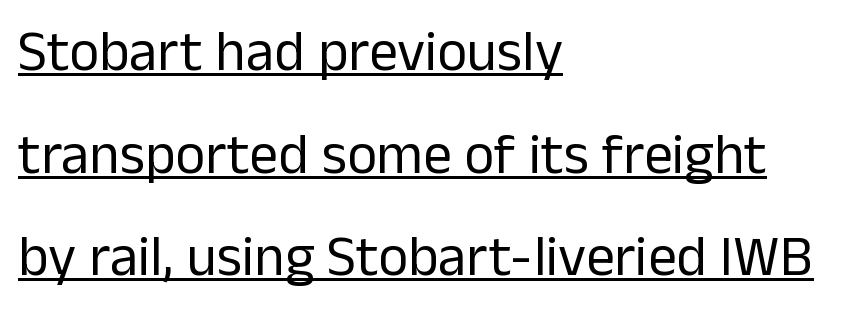
{"serif": "no", "italic": "no", "bold": "no", "weight": "regular", "width": "normal", "stroke_contrast": "low", "x_height": "medium", "monospaced": "no", "underline": "yes", "align": "left", "line_spacing_ratio": 1.8, "letter_spacing": "normal", "letter_spacing_em": 0.0, "glyph_px": 57}
